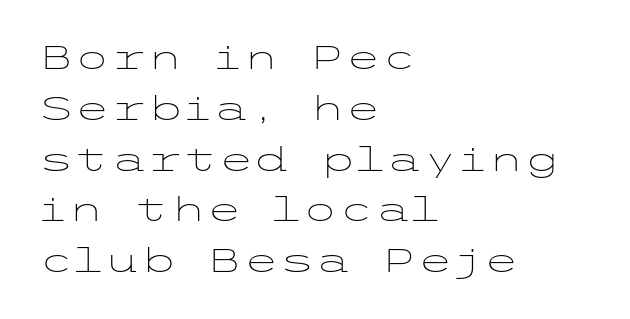
Q: Is the text bold? A: No.
Q: Is the text italic (slanted)? A: No, it is upright.
Q: Is the typeface a serif or a sans-serif typeface? A: Sans-serif.
Q: Is the text underlined? A: No.
Q: How is the paragraph aligned? A: Left-aligned.
Q: Is the spacing between letters normal or unusually wide? A: Normal.
Q: Is the spacing between lines tight, normal or loose? A: Normal.
Q: Width (condensed, normal, or wide)? A: Wide.
Q: Stroke contrast? A: Low.
Q: x-height? A: Medium.
